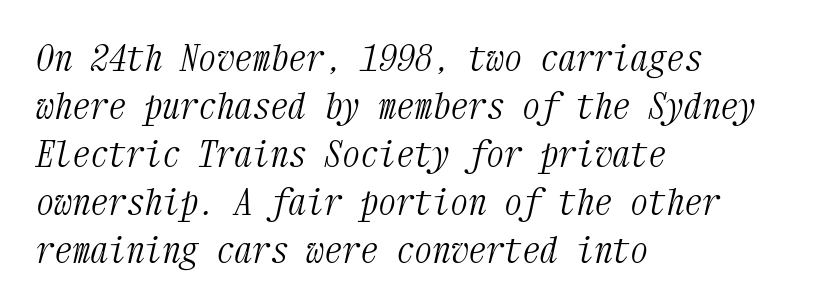
The image shows 36 px light, condensed serif type, italic (leaning right), monospaced; set left-aligned, normal line spacing (1.33x), normal letter spacing, not underlined; medium stroke contrast and a medium x-height.
